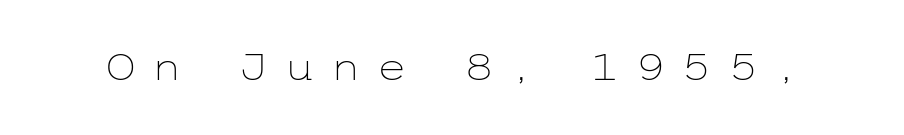
Ordinary non-slanted type is in use. Serifs: no, the terminals of the letterforms are clean. Weight: in the light-to-regular range. These lines have a slow, spaced-out rhythm from letter to letter. Check the space under the baseline: it is left empty.
